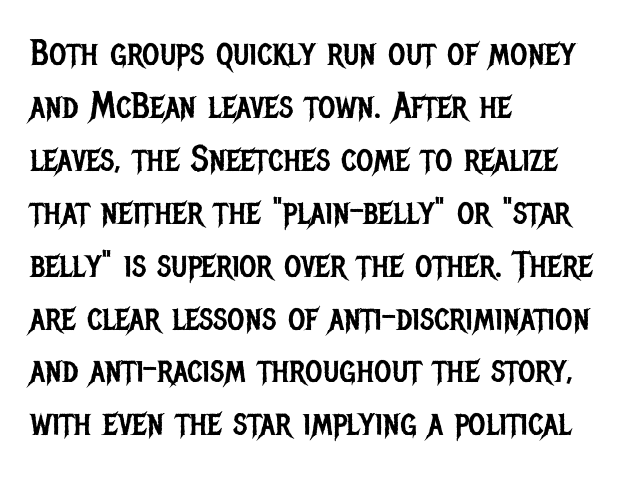
{"serif": "no", "italic": "no", "bold": "no", "weight": "regular", "width": "condensed", "stroke_contrast": "low", "x_height": "large", "monospaced": "no", "underline": "no", "align": "left", "line_spacing": "normal", "line_spacing_ratio": 1.43, "letter_spacing": "normal", "letter_spacing_em": 0.0, "glyph_px": 37}
